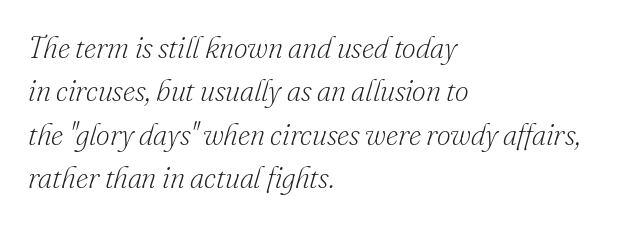
This rendering leaves character spacing at its baseline value. These lines are rendered in a variable-pitch font. The glyphs look as if they've been sheared to an angle. Letters rest on an invisible, unmarked baseline. Each letter's strokes conclude with small projecting serifs.
